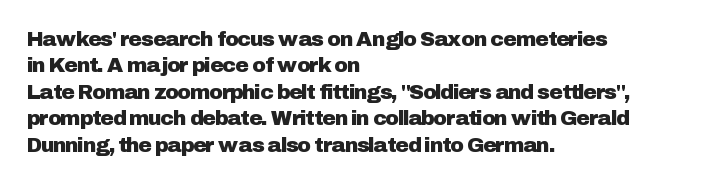
The image shows 21 px text type, upright; set left-aligned, normal line spacing (1.26x), normal letter spacing, not underlined.
